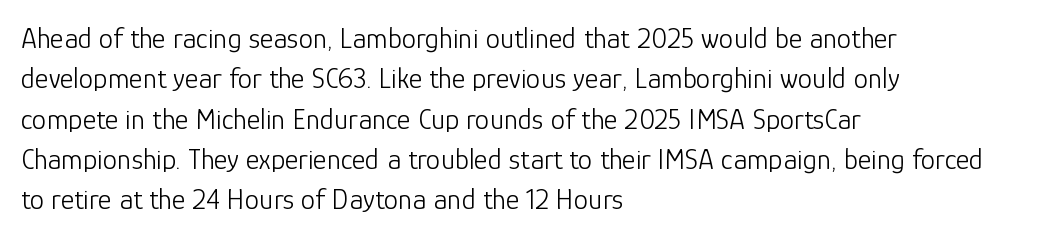
{"serif": "no", "italic": "no", "bold": "no", "weight": "light", "width": "normal", "stroke_contrast": "low", "x_height": "medium", "monospaced": "no", "underline": "no", "align": "left", "line_spacing": "normal", "line_spacing_ratio": 1.39, "letter_spacing": "normal", "letter_spacing_em": 0.0, "glyph_px": 29}
